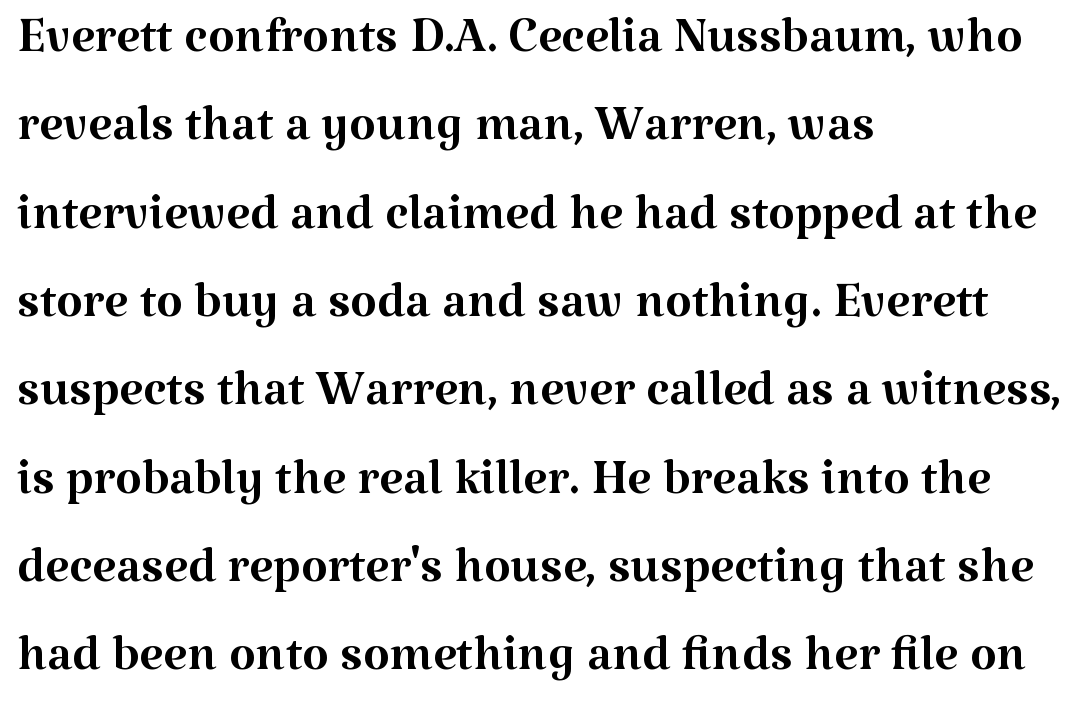
The image shows 69 px regular-weight serif type, upright; set left-aligned, normal line spacing (1.28x), normal letter spacing, not underlined; medium stroke contrast and a medium x-height.
